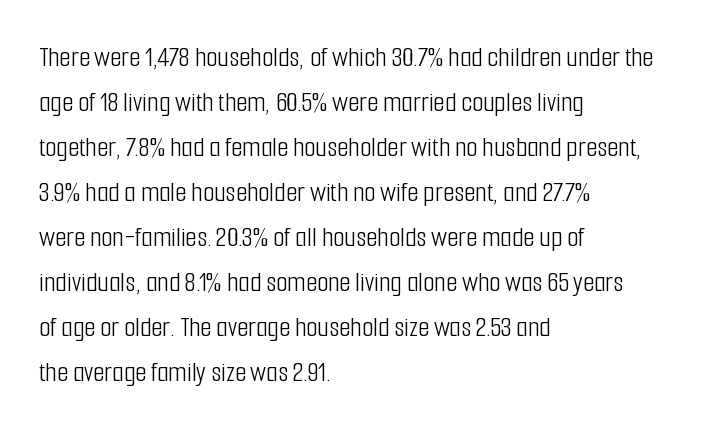
All the whitespace from short lines collects on the right. Is the letter spacing exaggerated? No — it looks like the ordinary default. Posture: vertical. Counters stay open thanks to moderate or lighter strokes.
